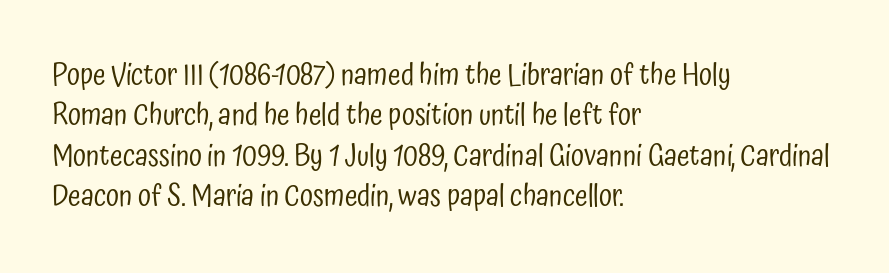
The characters are drawn with everyday or finer stroke widths. Looks like regular typesetting: each glyph gets only the width it needs. If you drew a line through each stem, it would be perfectly vertical. The specimen omits any rule beneath the text block's lines.
